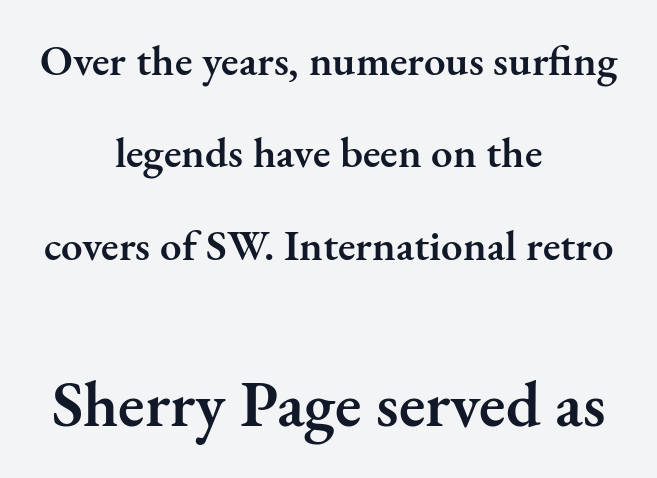
Is this a fixed-width face? No — the glyphs have proportional, varying widths. Posture: vertical. I'd describe the lettering as semibold — firm but not a full bold. Which margin do the lines hug? Neither — every line sits in the middle. The letters sit at their default tracking, neither squeezed nor spread. A clean baseline with only descenders dipping below it.
